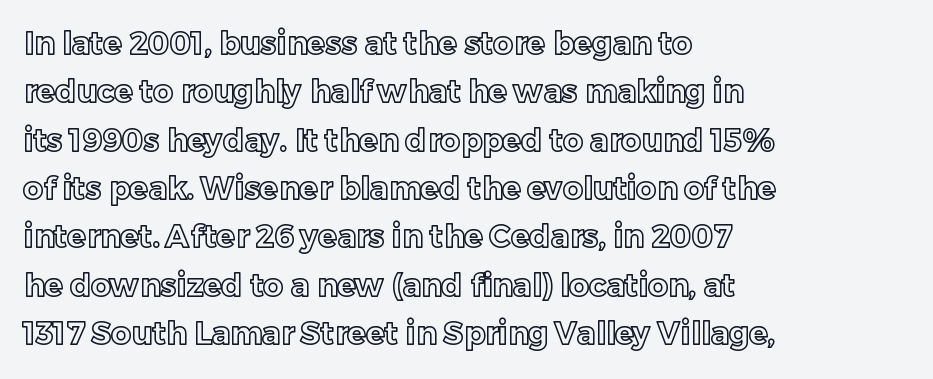
Q: Is the text italic (slanted)? A: No, it is upright.
Q: Is the text underlined? A: No.
Q: How is the paragraph aligned? A: Left-aligned.
Q: Is the spacing between letters normal or unusually wide? A: Normal.
Q: Is the spacing between lines tight, normal or loose? A: Normal.
Q: Width (condensed, normal, or wide)? A: Normal.
Q: x-height? A: Medium.
Q: Monospaced? A: No.
